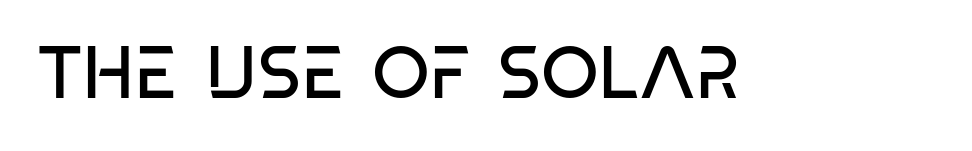
{"serif": "no", "bold": "no", "weight": "regular", "width": "condensed", "stroke_contrast": "low", "x_height": "large", "monospaced": "no", "underline": "no", "letter_spacing": "normal", "letter_spacing_em": 0.0, "glyph_px": 74}
